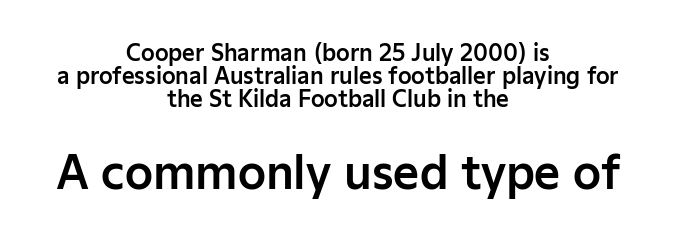
Between these two stacked blocks, the lower one wins on size. Here the designer chose a conventional face with non-uniform glyph widths. The words here are not underlined. How are the letters spaced? Ordinarily, with no added tracking. The line-height multiplier appears low, near solid setting. The font family rendered here belongs to the sans-serif group.
